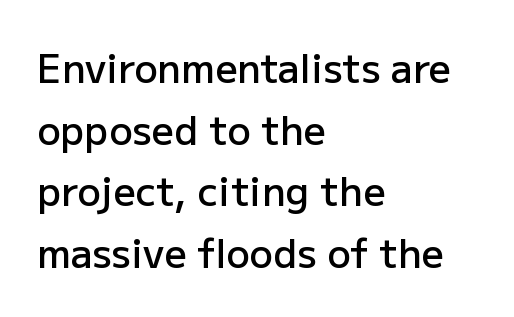
The image shows 39 px semibold sans-serif type, upright; set left-aligned, normal line spacing (1.58x), normal letter spacing, not underlined; low stroke contrast and a medium x-height.
